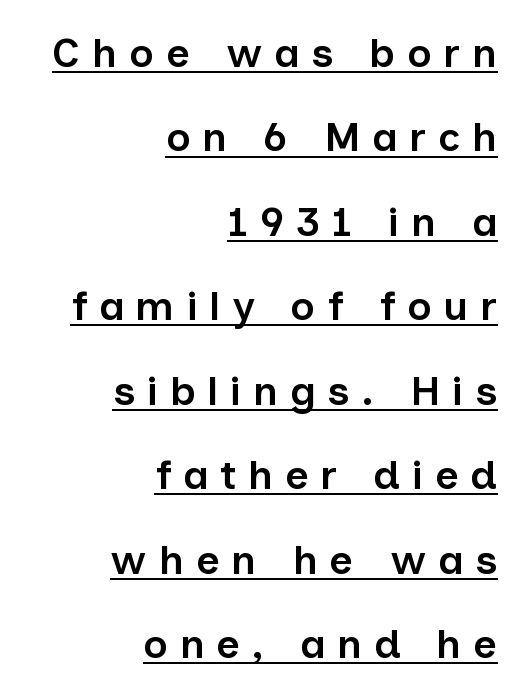
{"serif": "no", "italic": "no", "bold": "semi", "weight": "semibold", "width": "normal", "stroke_contrast": "low", "x_height": "medium", "monospaced": "no", "underline": "yes", "align": "right", "line_spacing": "loose", "line_spacing_ratio": 2.06, "letter_spacing": "wide", "letter_spacing_em": 0.29, "glyph_px": 41}
